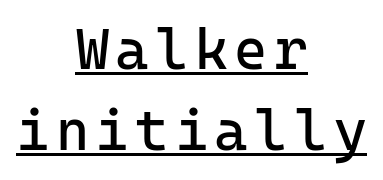
{"serif": "no", "italic": "no", "bold": "no", "weight": "regular", "width": "normal", "stroke_contrast": "low", "x_height": "medium", "underline": "yes", "align": "center", "line_spacing": "normal", "line_spacing_ratio": 1.42, "glyph_px": 57}
